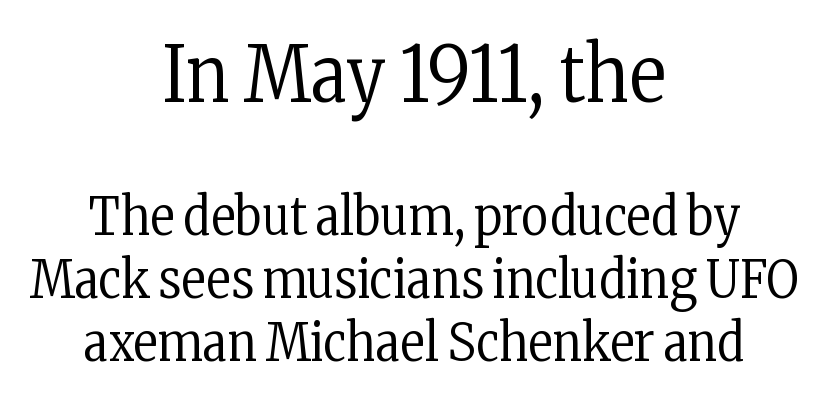
{"serif": "yes", "italic": "no", "bold": "no", "weight": "regular", "width": "condensed", "stroke_contrast": "low", "x_height": "medium", "monospaced": "no", "underline": "no", "align": "center", "line_spacing_ratio": 1.22, "letter_spacing": "normal", "letter_spacing_em": 0.0, "larger_block": "first", "size_ratio": 1.5, "glyph_px": 78}
